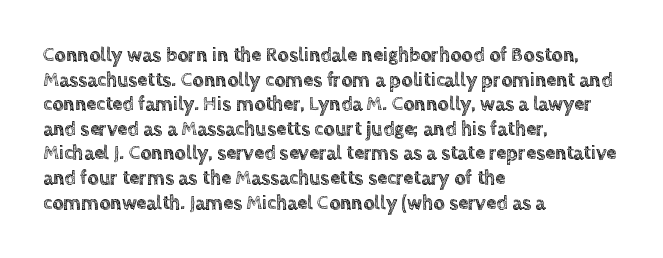
Here the glyphs are tracked normally, forming tight word shapes. The baseline area is clear. Ascenders rise straight up at ninety degrees. These lines stack with their left ends in a neat column.
